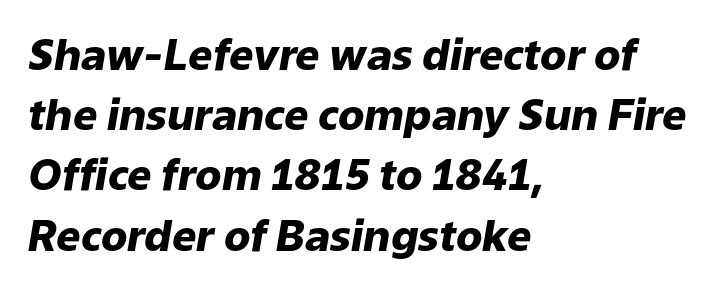
{"italic": "yes", "lean": "right", "slant_degrees": 9, "bold": "yes", "weight": "heavy", "width": "normal", "stroke_contrast": "low", "x_height": "medium", "monospaced": "no", "underline": "no", "align": "left", "line_spacing": "normal", "line_spacing_ratio": 1.4, "letter_spacing": "normal", "letter_spacing_em": 0.0, "glyph_px": 43}
